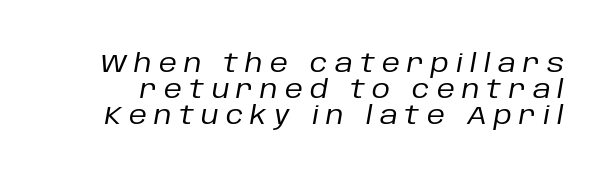
Descenders are the only things crossing below the line. Letter spacing: wide. The designer dialed line spacing down below the default. Notice how the stems are inclined rather than vertical — that's the hallmark of italics.
